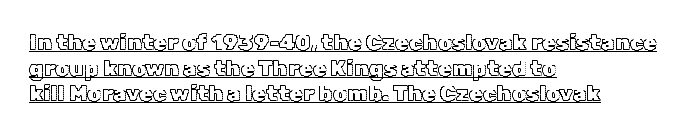
{"italic": "no", "underline": "yes", "align": "left", "line_spacing_ratio": 1.16, "letter_spacing": "normal", "letter_spacing_em": 0.0, "glyph_px": 22}
